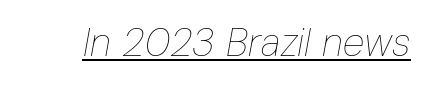
The image shows 40 px thin, condensed type, italic (leaning right); set normal letter spacing, underlined; low stroke contrast and a medium x-height.
